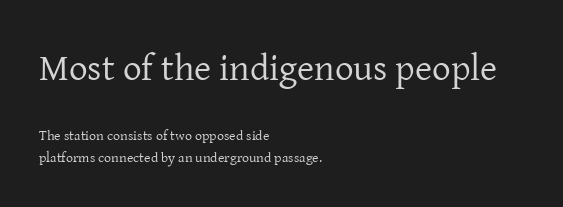
The rendering uses a moderate line-height, typical for paragraphs. Examine the stroke ends and you'll spot serifs. This sample is left-justified, so line endings fall wherever the words run out. The typeface has the unassuming heft of standard copy or less.
